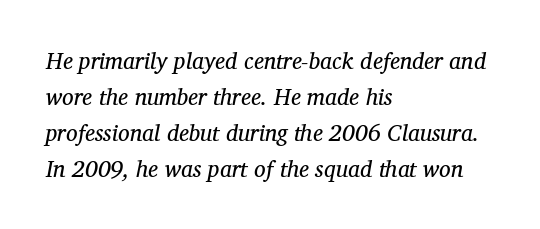
The image shows 23 px text type, italic (leaning right); set left-aligned, normal line spacing (1.56x), normal letter spacing, not underlined.
